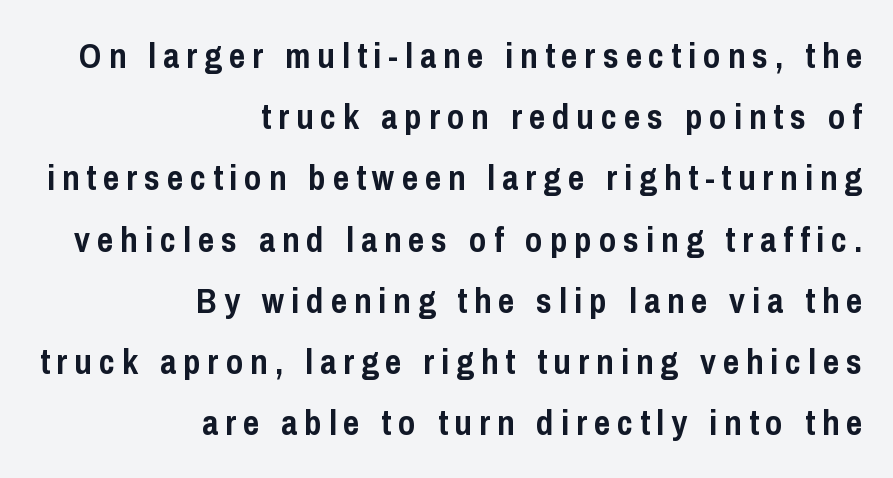
{"serif": "no", "italic": "no", "bold": "yes", "weight": "semibold", "width": "condensed", "stroke_contrast": "low", "x_height": "medium", "monospaced": "no", "underline": "no", "align": "right", "line_spacing_ratio": 1.75, "letter_spacing": "wide", "letter_spacing_em": 0.2, "glyph_px": 35}
